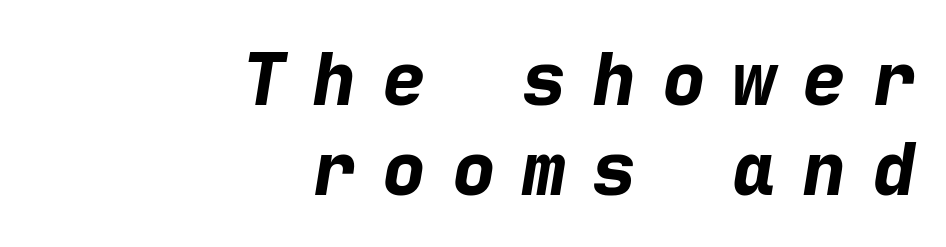
The image shows 73 px bold type, italic (leaning right), monospaced; set right-aligned, line spacing 1.23x, unusually wide letter spacing (+0.36 em), not underlined; low stroke contrast and a medium x-height.
